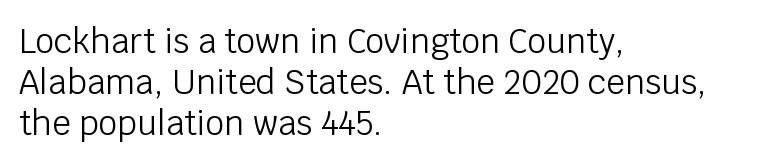
{"serif": "no", "italic": "no", "bold": "no", "weight": "light", "width": "normal", "stroke_contrast": "low", "x_height": "large", "monospaced": "no", "underline": "no", "align": "left", "line_spacing": "normal", "line_spacing_ratio": 1.25, "letter_spacing": "normal", "letter_spacing_em": 0.0, "glyph_px": 33}
